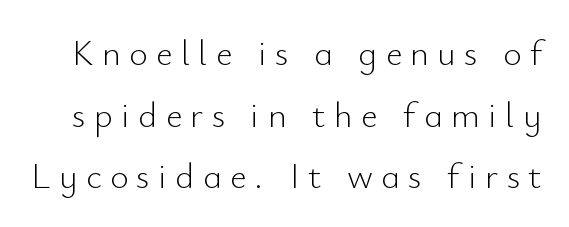
You could not count columns in this text — the font is proportionally spaced. Quick note: underline off. The letters carry no serifs — their stems end cleanly without finishing strokes. Between one letter and the next there's a generous, obvious gap.
